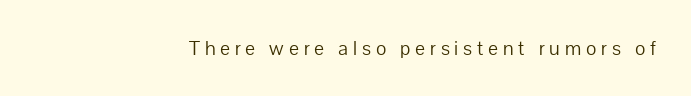
Honestly, the letter spacing is so wide it's the main thing you notice. The foot of each line stays bare and open. The lettering stays uniformly vertical, giving the passage a roman look. The letterforms sit at book weight or below.
